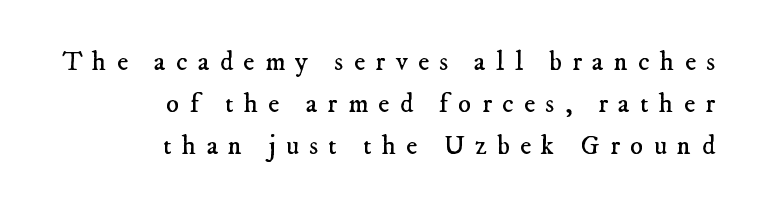
Descender tails drop into unmarked territory. Whoever set this chose a conventional vertical rhythm. On a weight scale, this lands at 450 or below. The horizontal fit of the characters is loose and conspicuously gappy. Layout note: lines flush right.
